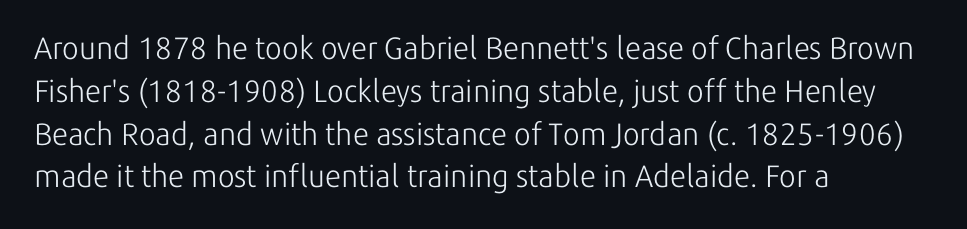
The image shows 31 px light sans-serif type, upright; set left-aligned, normal line spacing (1.38x), normal letter spacing, not underlined; low stroke contrast and a medium x-height.
